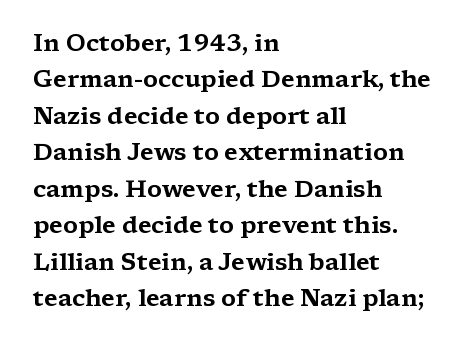
Q: Is the text italic (slanted)? A: No, it is upright.
Q: Is the text underlined? A: No.
Q: How is the paragraph aligned? A: Left-aligned.
Q: Is the spacing between letters normal or unusually wide? A: Normal.
Q: Is the spacing between lines tight, normal or loose? A: Normal.
